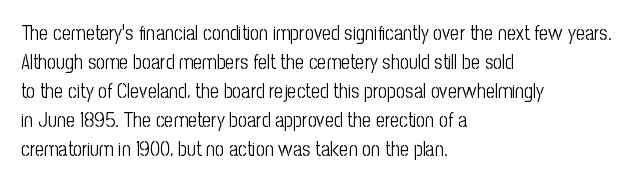
Q: Is the text bold? A: No.
Q: Is the text italic (slanted)? A: No, it is upright.
Q: Is the text underlined? A: No.
Q: How is the paragraph aligned? A: Left-aligned.
Q: Is the spacing between letters normal or unusually wide? A: Normal.
Q: Is the spacing between lines tight, normal or loose? A: Normal.
